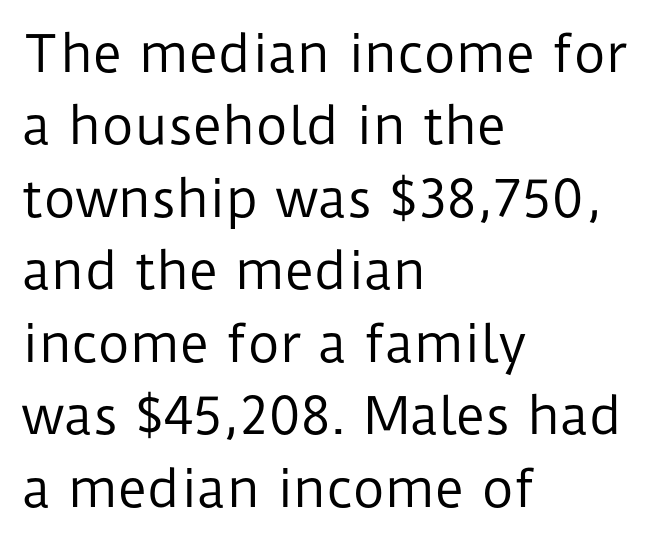
The image shows 50 px regular-weight sans-serif type, upright; set left-aligned, normal line spacing (1.45x), normal letter spacing, not underlined; low stroke contrast and a medium x-height.
